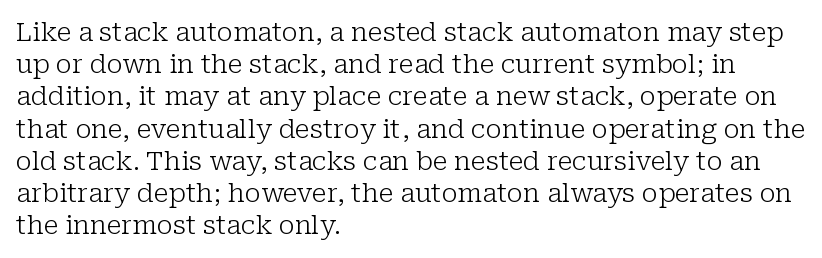
No letter is thick-stroked: the sample isn't bold. The lettering stays uniformly vertical, giving the passage a roman look. This sample uses plain, unmodified letter spacing. These lines stack with their left ends in a neat column. The gap between lines stays unmarked.
